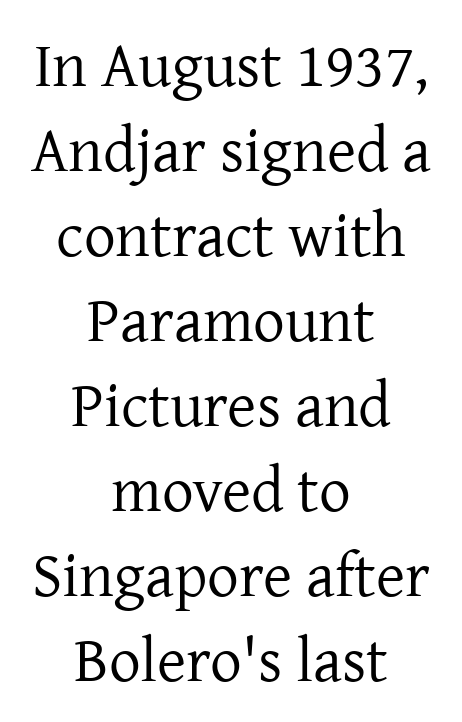
{"serif": "yes", "italic": "no", "bold": "no", "weight": "regular", "width": "normal", "stroke_contrast": "low", "x_height": "medium", "monospaced": "no", "underline": "no", "align": "center", "line_spacing": "normal", "line_spacing_ratio": 1.35, "letter_spacing": "normal", "letter_spacing_em": 0.0, "glyph_px": 63}
